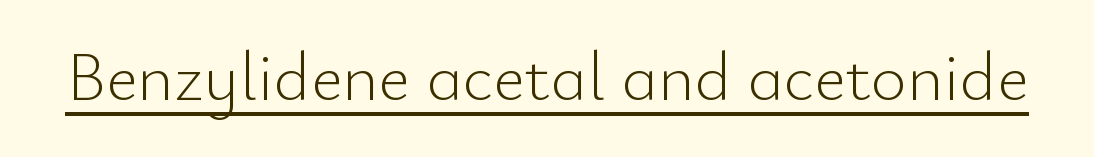
Q: Is the text bold? A: No.
Q: Is the text italic (slanted)? A: No, it is upright.
Q: Is the typeface a serif or a sans-serif typeface? A: Sans-serif.
Q: Is the text underlined? A: Yes.
Q: Is the spacing between letters normal or unusually wide? A: Normal.
Q: Width (condensed, normal, or wide)? A: Normal.
Q: Stroke contrast? A: Low.
Q: x-height? A: Small.
Q: Monospaced? A: No.
